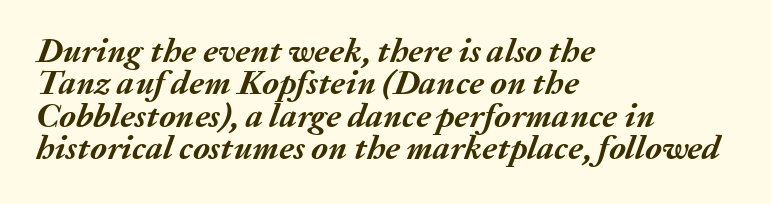
The image shows 34 px semibold type, italic (leaning right); set left-aligned, tight line spacing (0.95x), normal letter spacing, not underlined; medium stroke contrast and a medium x-height.
